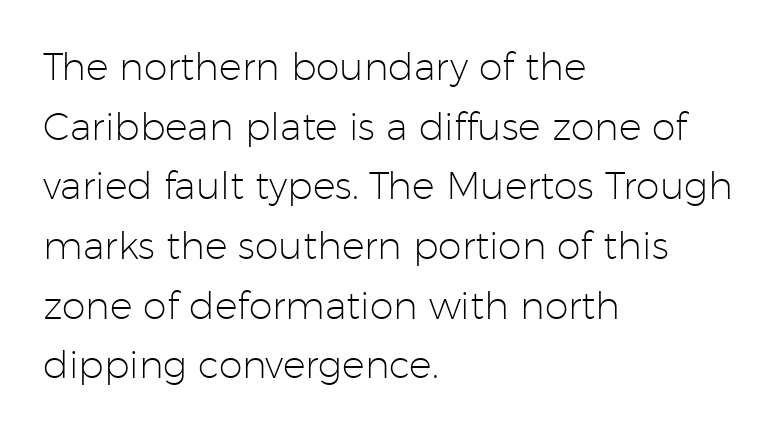
The face used here is proportionally spaced, like ordinary book or web type. The strokes are not fattened; the text isn't bold. The letterforms sit shoulder to shoulder at normal distance. Line beginnings align vertically; line endings do not. Italic: no, the glyphs are upright roman. Interline gaps are of average width in this sample.
